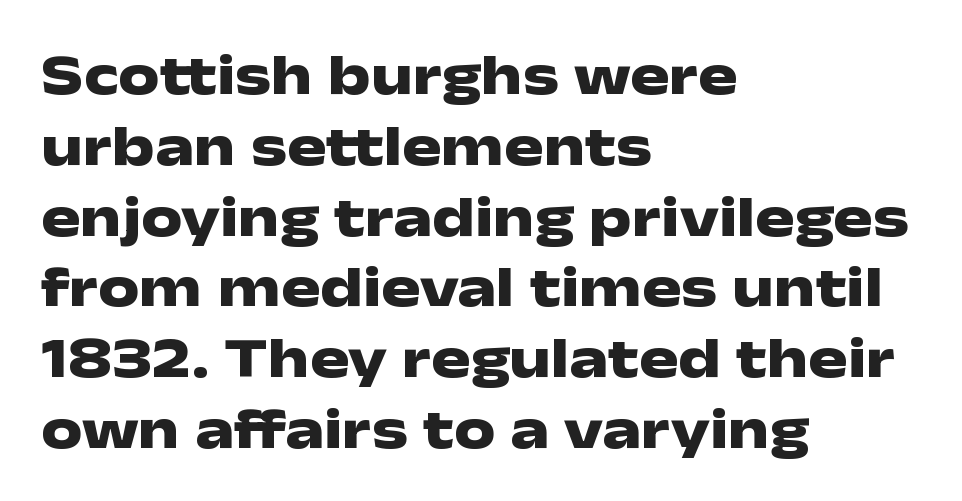
I'd call this a sans setting — the letters go barefoot. Notice how thick the strokes are: this is what a full bold looks like. Caption: multi-line text, flush left, ragged right. Inter-character spacing is left at the font's built-in metrics.
